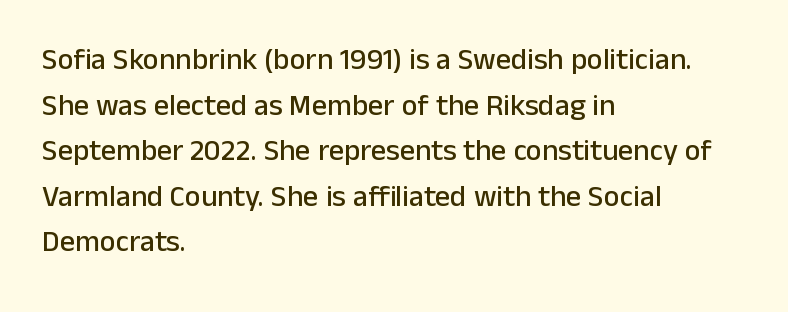
The image shows 30 px sans-serif type, upright; set left-aligned, normal line spacing (1.52x), normal letter spacing, not underlined; low stroke contrast and a medium x-height.
